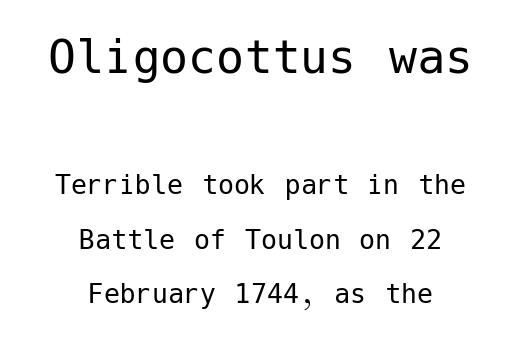
{"serif": "no", "italic": "no", "bold": "no", "weight": "regular", "width": "normal", "stroke_contrast": "low", "x_height": "medium", "underline": "no", "align": "center", "line_spacing": "normal", "line_spacing_ratio": 1.69, "letter_spacing": "normal", "letter_spacing_em": 0.0, "larger_block": "first", "size_ratio": 1.75, "glyph_px": 56}
